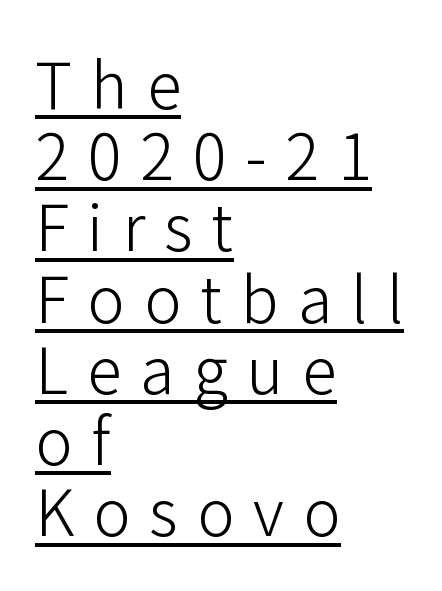
The image shows 63 px light sans-serif type, upright; set left-aligned, tight line spacing (1.13x), unusually wide letter spacing (+0.3 em), underlined; low stroke contrast and a medium x-height.
